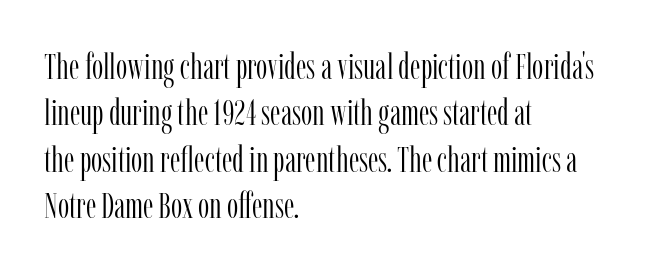
{"serif": "yes", "italic": "no", "bold": "no", "weight": "light", "width": "condensed", "stroke_contrast": "low", "x_height": "medium", "monospaced": "no", "underline": "no", "align": "left", "line_spacing": "normal", "line_spacing_ratio": 1.29, "letter_spacing": "normal", "letter_spacing_em": 0.0, "glyph_px": 36}
